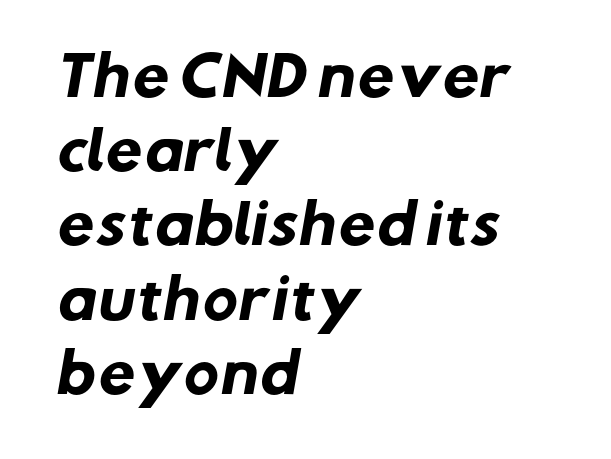
Successive baselines arrive at the customary interval. Examine the stroke ends and you'll find no serifs. Does the weight exceed regular? Yes, all the way to bold. Honestly, there is no underline to notice here at all.
